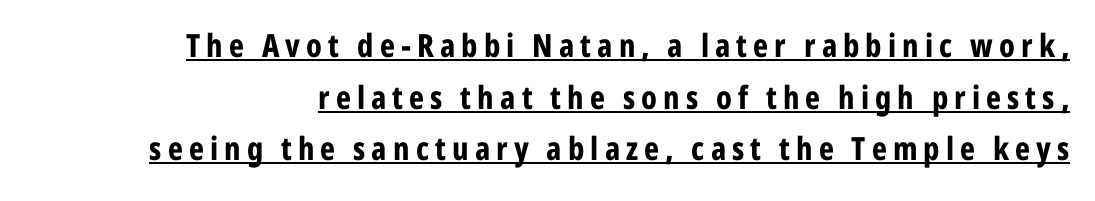
The image shows 32 px bold, condensed sans-serif type, upright; set right-aligned, normal line spacing (1.61x), underlined; low stroke contrast and a medium x-height.
